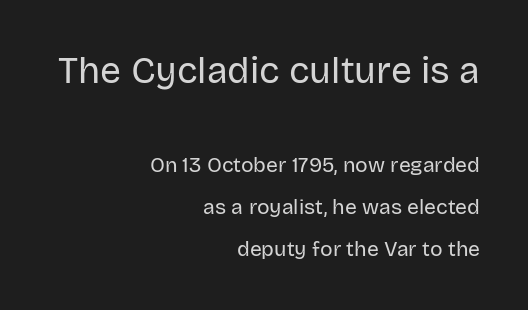
Descenders are the only things crossing below the line. Heaviness? Minimal to ordinary, like unemphasized prose. These lines are rendered in a variable-pitch font. It's the straight-up-and-down kind of type. Bigger letters appear in the top chunk; the bottom chunk is reduced.
